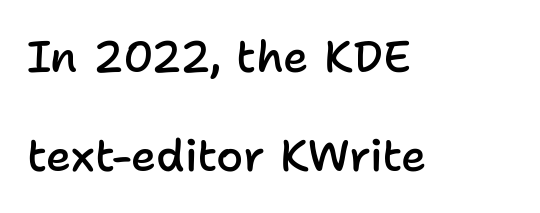
Q: Is the text bold? A: Semi-bold.
Q: Is the text italic (slanted)? A: No, it is upright.
Q: Is the typeface a serif or a sans-serif typeface? A: Sans-serif.
Q: Is the text underlined? A: No.
Q: How is the paragraph aligned? A: Left-aligned.
Q: Is the spacing between letters normal or unusually wide? A: Normal.
Q: Is the spacing between lines tight, normal or loose? A: Loose.
Q: Width (condensed, normal, or wide)? A: Normal.
Q: Stroke contrast? A: Low.
Q: x-height? A: Medium.
Q: Monospaced? A: No.
